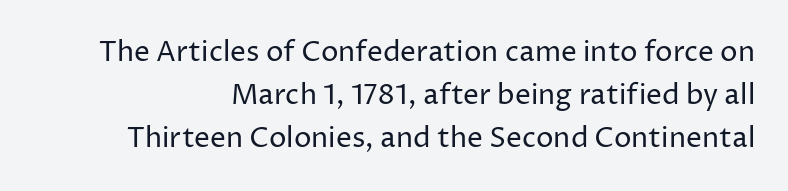
{"serif": "no", "italic": "no", "bold": "no", "weight": "regular", "width": "normal", "stroke_contrast": "low", "x_height": "medium", "monospaced": "no", "underline": "no", "line_spacing": "normal", "line_spacing_ratio": 1.53, "letter_spacing": "normal", "letter_spacing_em": 0.0, "glyph_px": 28}
